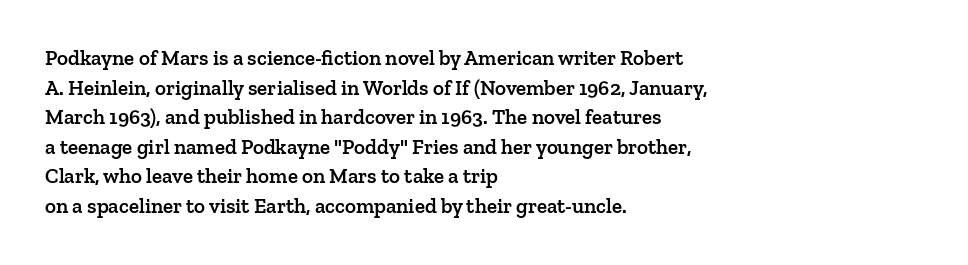
Q: Is the text bold? A: Semi-bold.
Q: Is the text italic (slanted)? A: No, it is upright.
Q: Is the text underlined? A: No.
Q: How is the paragraph aligned? A: Left-aligned.
Q: Is the spacing between letters normal or unusually wide? A: Normal.
Q: Is the spacing between lines tight, normal or loose? A: Normal.
